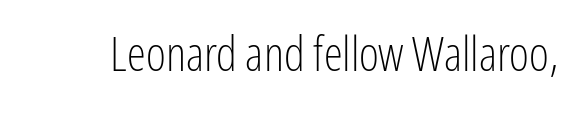
Q: Is the text bold? A: No.
Q: Is the text italic (slanted)? A: No, it is upright.
Q: Is the typeface a serif or a sans-serif typeface? A: Sans-serif.
Q: Is the text underlined? A: No.
Q: Is the spacing between letters normal or unusually wide? A: Normal.
Q: Width (condensed, normal, or wide)? A: Condensed.
Q: Stroke contrast? A: Low.
Q: x-height? A: Medium.
Q: Monospaced? A: No.
